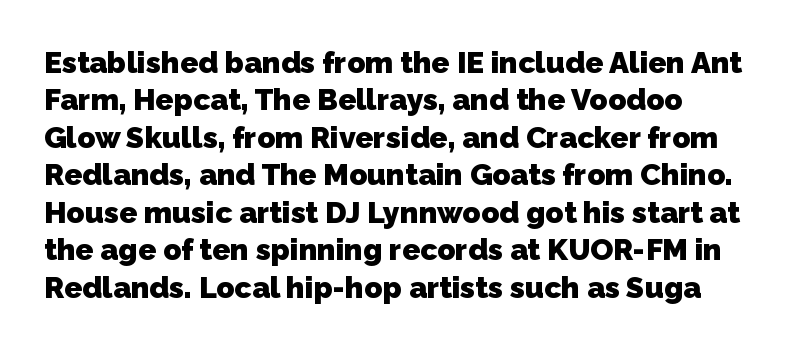
The type family on display is of the sans-serif kind. The passage shown is typed in a proportional face where columns would drift. Weight: bold. One glance says typical: line gaps are just what's usual. Nothing unusual about the tracking: characters are spaced as the font intends. The baseline area is clear.
